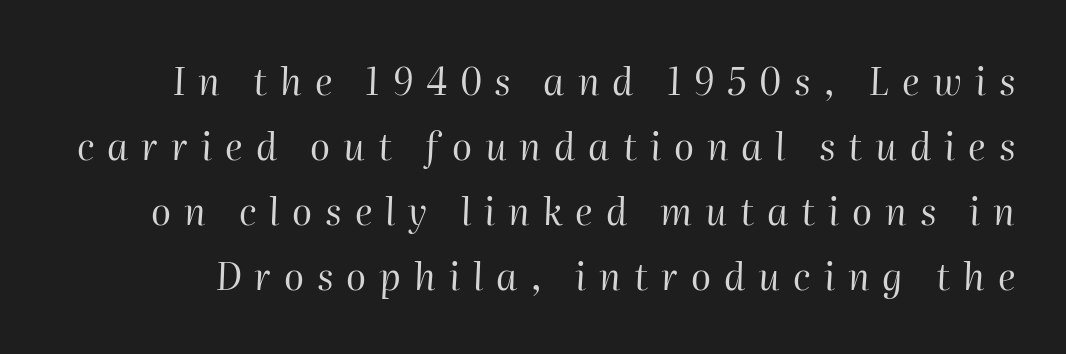
Q: Is the text bold? A: No.
Q: Is the text italic (slanted)? A: Yes, it leans right by about 2 degrees.
Q: Is the text underlined? A: No.
Q: Is the spacing between letters normal or unusually wide? A: Unusually wide.
Q: Width (condensed, normal, or wide)? A: Normal.
Q: Stroke contrast? A: High.
Q: x-height? A: Medium.
Q: Monospaced? A: No.
